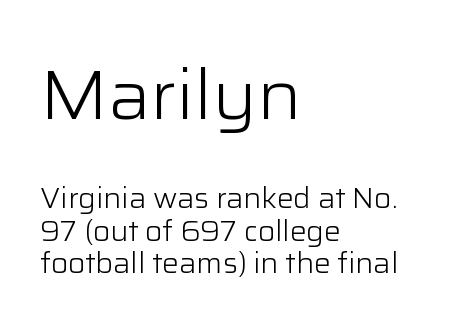
{"serif": "no", "italic": "no", "bold": "no", "weight": "light", "width": "normal", "stroke_contrast": "low", "x_height": "medium", "monospaced": "no", "underline": "no", "align": "left", "line_spacing_ratio": 1.17, "letter_spacing": "normal", "letter_spacing_em": 0.0, "larger_block": "first", "size_ratio": 2.46, "glyph_px": 69}
